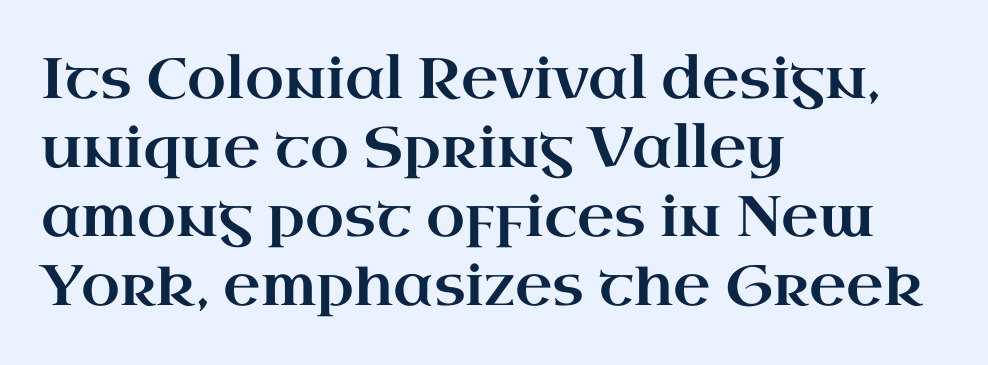
Q: Is the text italic (slanted)? A: No, it is upright.
Q: Is the typeface a serif or a sans-serif typeface? A: Serif.
Q: Is the text underlined? A: No.
Q: How is the paragraph aligned? A: Left-aligned.
Q: Is the spacing between letters normal or unusually wide? A: Normal.
Q: Width (condensed, normal, or wide)? A: Wide.
Q: Stroke contrast? A: High.
Q: x-height? A: Small.
Q: Monospaced? A: No.
